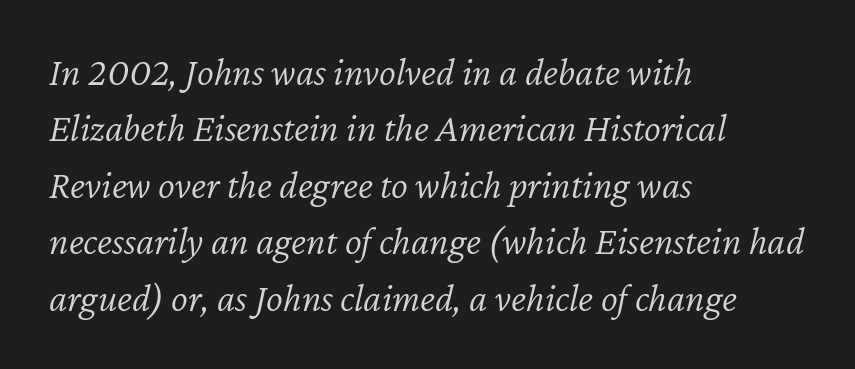
Q: Is the text bold? A: No.
Q: Is the text italic (slanted)? A: Yes, it leans right by about 12 degrees.
Q: Is the text underlined? A: No.
Q: How is the paragraph aligned? A: Left-aligned.
Q: Is the spacing between letters normal or unusually wide? A: Normal.
Q: Is the spacing between lines tight, normal or loose? A: Normal.
Q: Width (condensed, normal, or wide)? A: Normal.
Q: Stroke contrast? A: Low.
Q: x-height? A: Medium.
Q: Monospaced? A: No.
